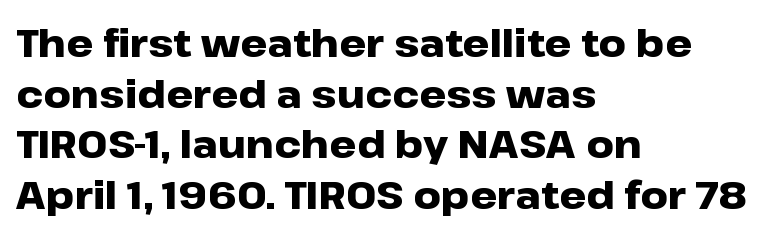
{"serif": "no", "italic": "no", "bold": "yes", "weight": "heavy", "width": "wide", "stroke_contrast": "low", "x_height": "medium", "monospaced": "no", "underline": "no", "align": "left", "line_spacing": "normal", "line_spacing_ratio": 1.33, "letter_spacing": "normal", "letter_spacing_em": 0.0, "glyph_px": 38}
